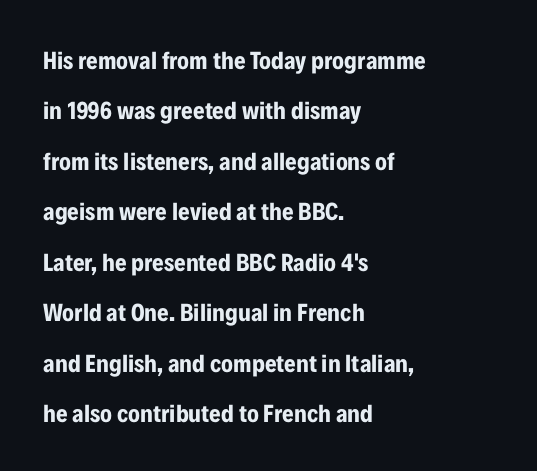
Q: Is the text bold? A: Yes.
Q: Is the text italic (slanted)? A: No, it is upright.
Q: Is the text underlined? A: No.
Q: How is the paragraph aligned? A: Left-aligned.
Q: Is the spacing between letters normal or unusually wide? A: Normal.
Q: Is the spacing between lines tight, normal or loose? A: Loose.
